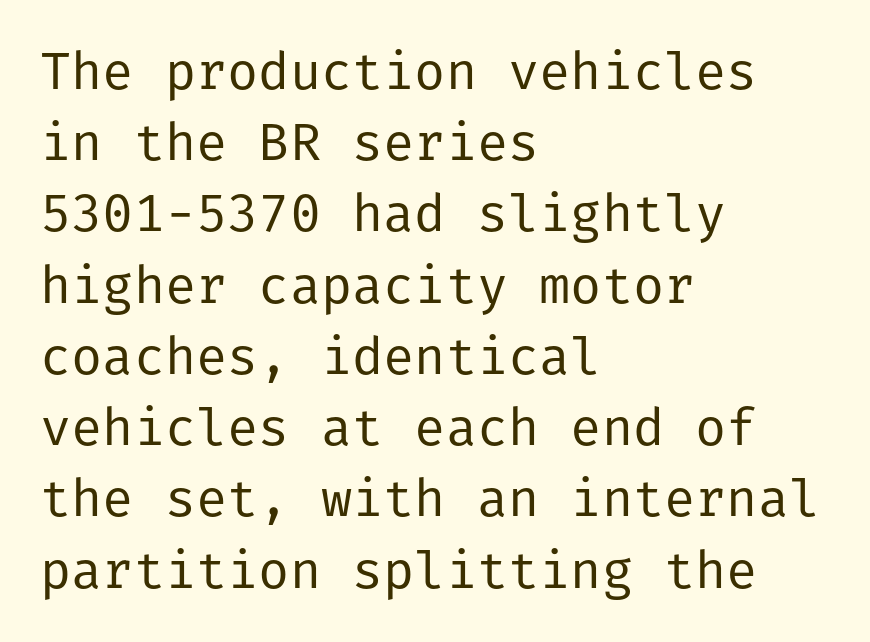
The ragged edge is on the right, which tells us the setting is flush left. Decoration check: the copy has no underline. Note: no serifs on the glyphs. The cut favours lightness, reaching ordinary text weight at its darkest. No extra tracking has been applied to these lines.
